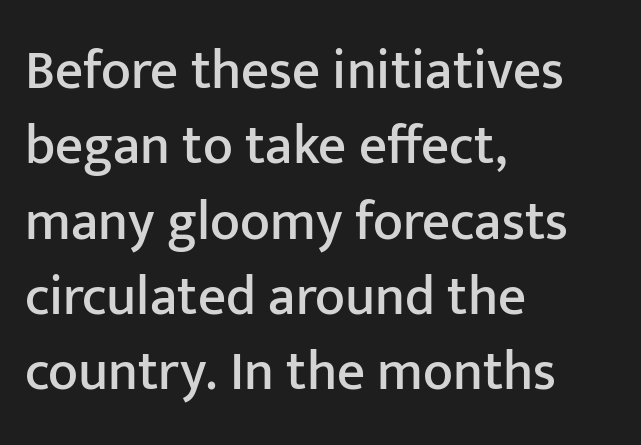
Q: Is the text italic (slanted)? A: No, it is upright.
Q: Is the typeface a serif or a sans-serif typeface? A: Sans-serif.
Q: Is the text underlined? A: No.
Q: How is the paragraph aligned? A: Left-aligned.
Q: Is the spacing between letters normal or unusually wide? A: Normal.
Q: Is the spacing between lines tight, normal or loose? A: Normal.
Q: Width (condensed, normal, or wide)? A: Normal.
Q: Stroke contrast? A: Low.
Q: x-height? A: Medium.
Q: Monospaced? A: No.
